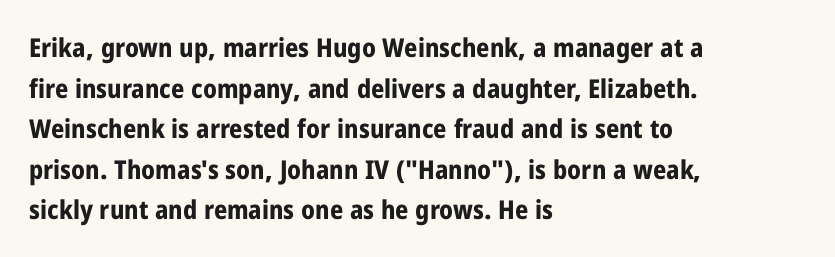
{"italic": "no", "bold": "yes", "underline": "no", "align": "left", "line_spacing": "normal", "line_spacing_ratio": 1.56, "letter_spacing": "normal", "letter_spacing_em": 0.0, "glyph_px": 26}
